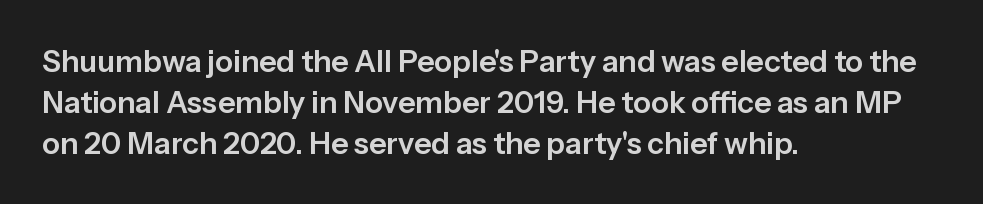
Spacing verdict: proportional, widths tailored to each character. The tracking reads as untouched default to a designer's eye. The vertical gap from one line to the next is medium. Compared with a centered layout, this one pins lines to the left instead. The strip under each line holds only bare page.
